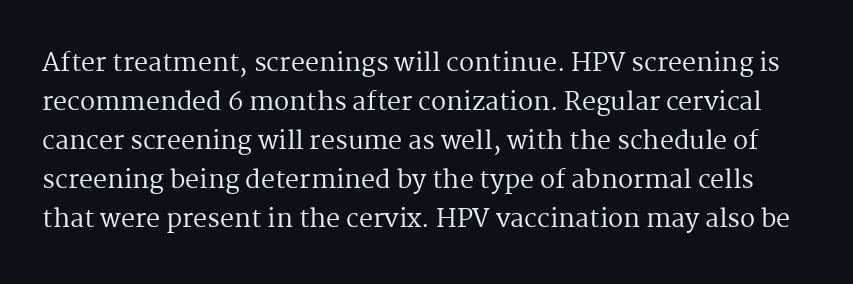
A typesetter would call this leading conventional body-copy spacing. Each row of text sits above clean, open space. The letterforms sit shoulder to shoulder at normal distance. Is the stroke heavy? The answer is a plain regular-or-lighter.
